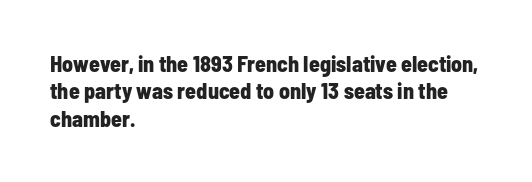
{"italic": "no", "bold": "yes", "underline": "no", "align": "left", "line_spacing": "normal", "line_spacing_ratio": 1.25, "letter_spacing": "normal", "letter_spacing_em": 0.0, "glyph_px": 22}
